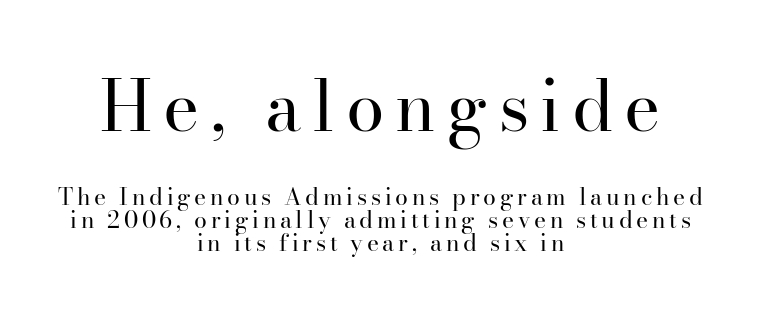
Q: Is the text bold? A: No.
Q: Is the text italic (slanted)? A: No, it is upright.
Q: Is the typeface a serif or a sans-serif typeface? A: Serif.
Q: Is the text underlined? A: No.
Q: How is the paragraph aligned? A: Centered.
Q: Is the spacing between lines tight, normal or loose? A: Tight.
Q: Which block of text is set in a larger size, the first (top) or the second (bottom)? A: The first (top) one.
Q: Width (condensed, normal, or wide)? A: Normal.
Q: Stroke contrast? A: High.
Q: x-height? A: Small.
Q: Monospaced? A: No.
